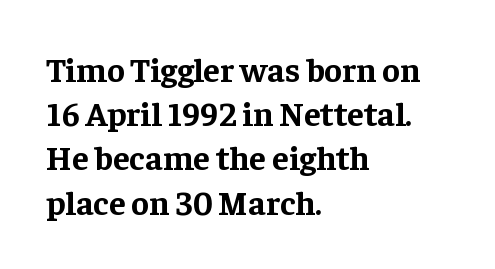
The image shows 34 px bold serif type, upright; set left-aligned, normal line spacing (1.3x), normal letter spacing, not underlined; low stroke contrast and a medium x-height.
